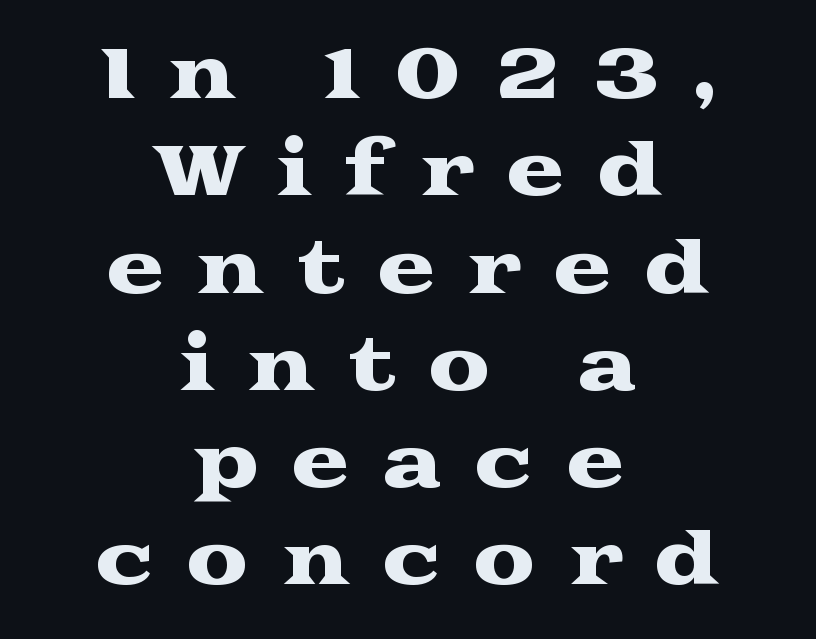
Q: Is the text italic (slanted)? A: No, it is upright.
Q: Is the typeface a serif or a sans-serif typeface? A: Serif.
Q: Is the text underlined? A: No.
Q: How is the paragraph aligned? A: Centered.
Q: Is the spacing between letters normal or unusually wide? A: Unusually wide.
Q: Is the spacing between lines tight, normal or loose? A: Normal.
Q: Width (condensed, normal, or wide)? A: Wide.
Q: Stroke contrast? A: Medium.
Q: x-height? A: Medium.
Q: Monospaced? A: No.
